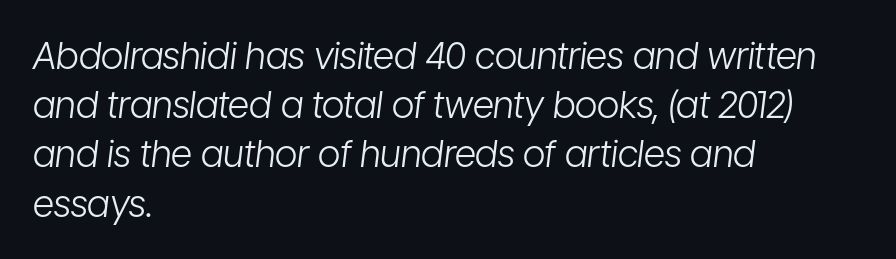
The image shows 37 px light, condensed type, italic (leaning right); set left-aligned, normal line spacing (1.33x), normal letter spacing, not underlined; low stroke contrast and a medium x-height.
